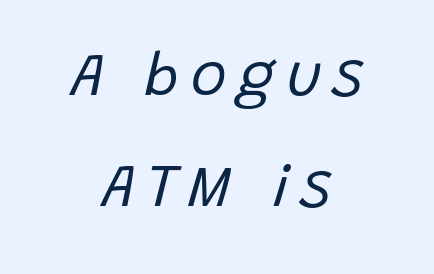
Q: Is the text bold? A: No.
Q: Is the text italic (slanted)? A: Yes, it leans right by about 15 degrees.
Q: Is the text underlined? A: No.
Q: How is the paragraph aligned? A: Centered.
Q: Width (condensed, normal, or wide)? A: Normal.
Q: Stroke contrast? A: Low.
Q: x-height? A: Large.
Q: Monospaced? A: No.
